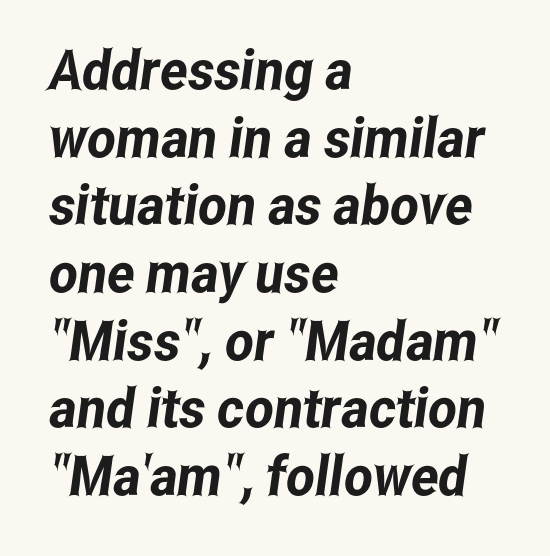
The image shows 55 px condensed sans-serif type; set left-aligned, line spacing 1.23x, normal letter spacing, not underlined; low stroke contrast and a medium x-height.
